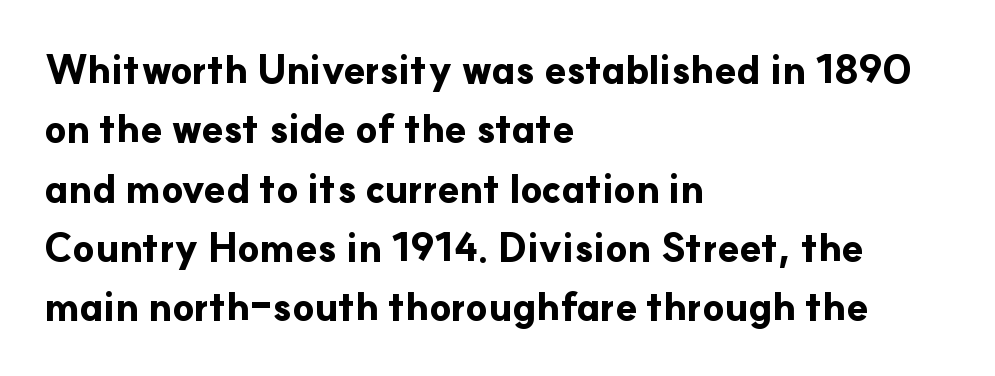
Upright lettering throughout. Inter-character spacing is left at the font's built-in metrics. Check the space under the baseline: it is left empty. Nope, no serifs anywhere on these letters. The glyphs have the mass of a bold cut. Does the copy run flush right? No — it runs flush left.
